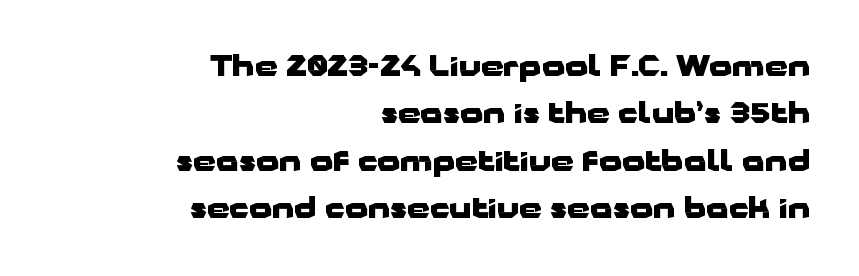
The image shows 29 px heavy, wide sans-serif type, upright; set right-aligned, normal line spacing (1.63x), normal letter spacing, not underlined; low stroke contrast and a medium x-height.
